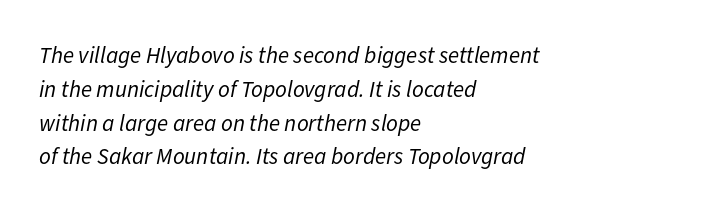
All the whitespace from short lines collects on the right. Letter spacing: default. These glyphs show unthickened strokes, regular width or finer. A bare baseline throughout the passage. Rendered with sloped, italic letterforms.
